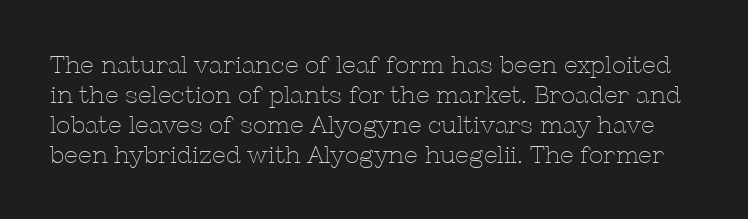
Students, note that the glyphs here touch the page at normal intervals. The baseline area is clear. The vertical gap from one line to the next is medium. No extra ink here — the face is not bold. Nope, not italic — everything's standing straight.
